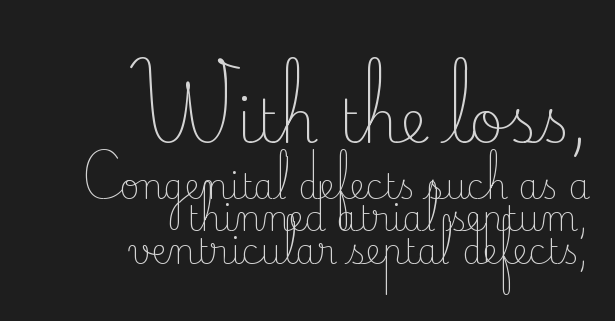
Q: Is the text bold? A: No.
Q: Is the text italic (slanted)? A: No, it is upright.
Q: Is the typeface a serif or a sans-serif typeface? A: Serif.
Q: Is the text underlined? A: No.
Q: How is the paragraph aligned? A: Right-aligned.
Q: Is the spacing between letters normal or unusually wide? A: Normal.
Q: Is the spacing between lines tight, normal or loose? A: Tight.
Q: Which block of text is set in a larger size, the first (top) or the second (bottom)? A: The first (top) one.
Q: Width (condensed, normal, or wide)? A: Normal.
Q: Stroke contrast? A: Low.
Q: x-height? A: Small.
Q: Monospaced? A: No.
